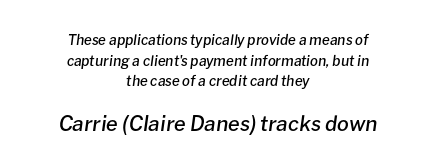
{"italic": "yes", "lean": "right", "slant_degrees": 8, "bold": "semi", "underline": "no", "align": "center", "line_spacing": "normal", "line_spacing_ratio": 1.48, "letter_spacing": "normal", "letter_spacing_em": 0.0, "larger_block": "second", "size_ratio": 1.5, "glyph_px": 21}
